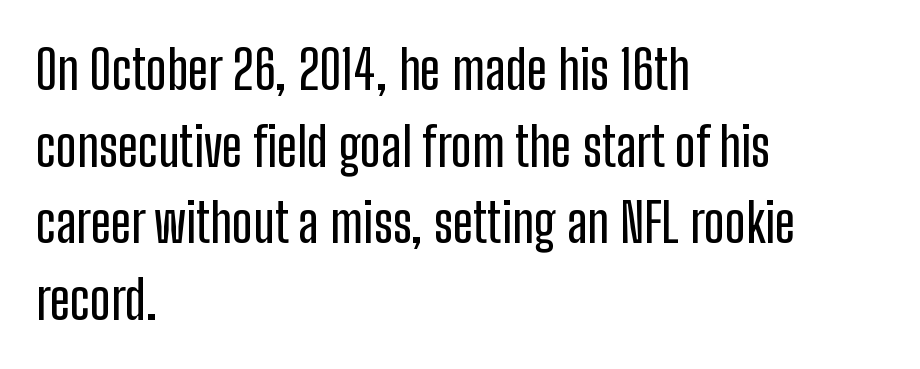
The image shows 54 px condensed sans-serif type, upright; set left-aligned, normal line spacing (1.42x), normal letter spacing, not underlined; low stroke contrast and a medium x-height.
